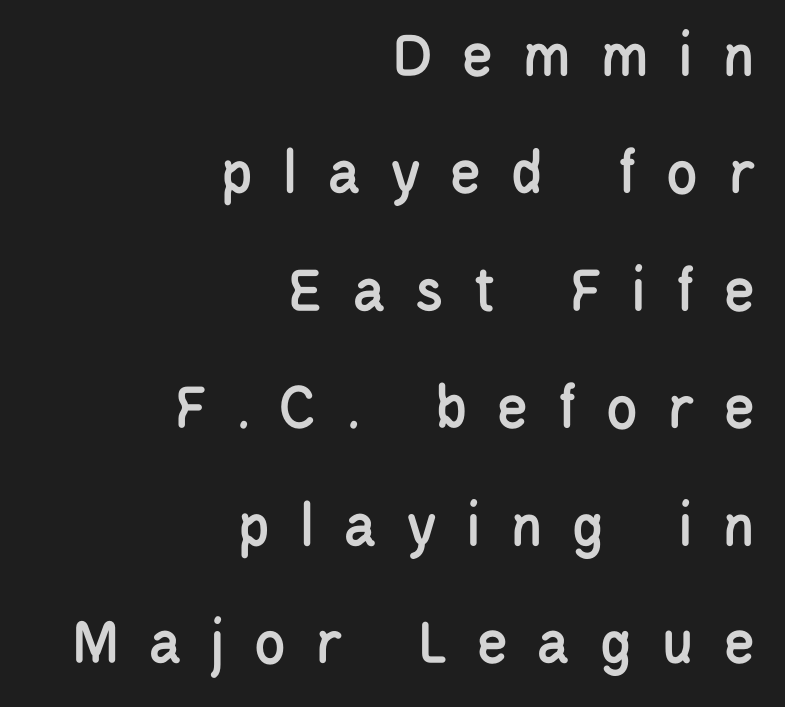
The image shows 66 px condensed sans-serif type, upright; set right-aligned, line spacing 1.78x, unusually wide letter spacing (+0.43 em), not underlined; low stroke contrast and a large x-height.
